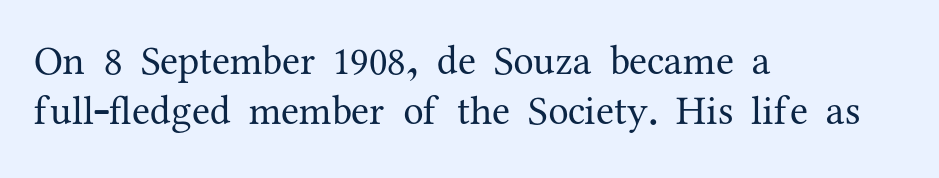
The lines in this sample share a left origin and differ only in where they stop. The letters carry serifs — small finishing strokes at the ends of their stems. Honestly, the letter spacing is just normal — you wouldn't notice it. Upright lettering throughout.
